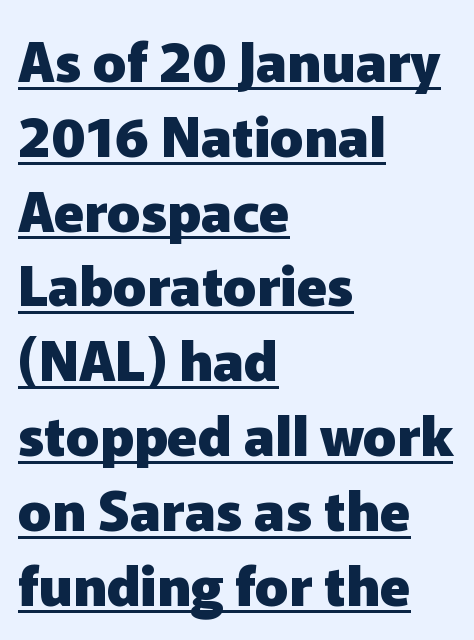
Q: Is the text bold? A: Yes.
Q: Is the text italic (slanted)? A: No, it is upright.
Q: Is the typeface a serif or a sans-serif typeface? A: Sans-serif.
Q: Is the text underlined? A: Yes.
Q: How is the paragraph aligned? A: Left-aligned.
Q: Is the spacing between letters normal or unusually wide? A: Normal.
Q: Is the spacing between lines tight, normal or loose? A: Normal.
Q: Width (condensed, normal, or wide)? A: Normal.
Q: Stroke contrast? A: Low.
Q: x-height? A: Medium.
Q: Monospaced? A: No.
